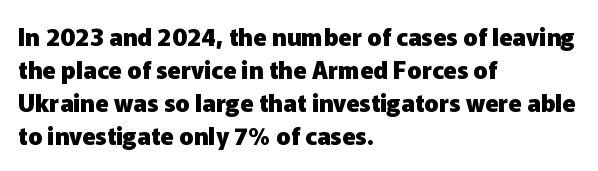
{"italic": "no", "bold": "yes", "underline": "no", "align": "left", "line_spacing": "normal", "line_spacing_ratio": 1.38, "letter_spacing": "normal", "letter_spacing_em": 0.0, "glyph_px": 24}
